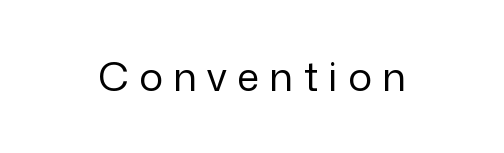
Q: Is the text bold? A: No.
Q: Is the text italic (slanted)? A: No, it is upright.
Q: Is the typeface a serif or a sans-serif typeface? A: Sans-serif.
Q: Is the text underlined? A: No.
Q: Is the spacing between letters normal or unusually wide? A: Unusually wide.
Q: Width (condensed, normal, or wide)? A: Normal.
Q: Stroke contrast? A: Low.
Q: x-height? A: Medium.
Q: Monospaced? A: No.
